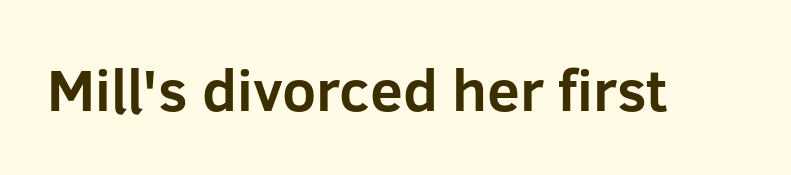
{"serif": "no", "italic": "no", "bold": "yes", "weight": "bold", "width": "normal", "stroke_contrast": "low", "x_height": "medium", "monospaced": "no", "underline": "no", "letter_spacing": "normal", "letter_spacing_em": 0.0, "glyph_px": 59}
